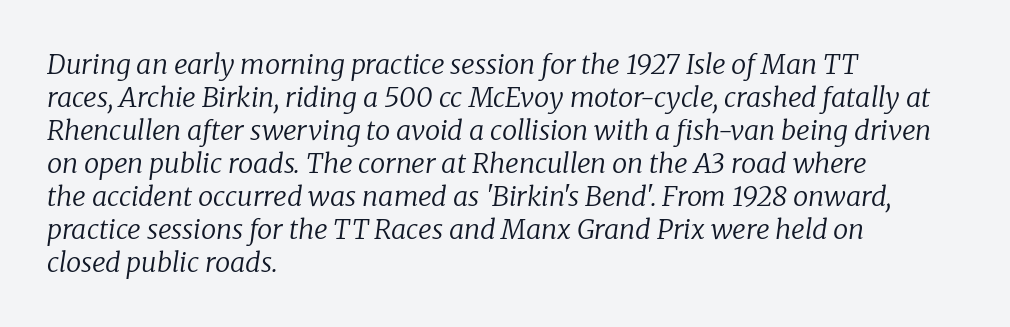
Q: Is the text bold? A: No.
Q: Is the text italic (slanted)? A: Yes, it leans right by about 8 degrees.
Q: Is the text underlined? A: No.
Q: How is the paragraph aligned? A: Left-aligned.
Q: Is the spacing between letters normal or unusually wide? A: Normal.
